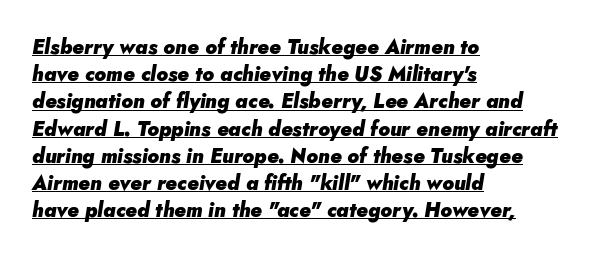
The image shows 20 px bold type, italic (leaning right); set left-aligned, normal line spacing (1.36x), normal letter spacing, underlined.
